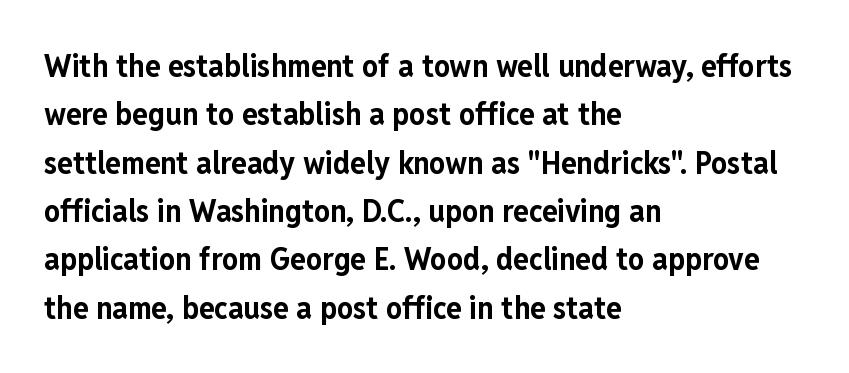
In terms of leading, this rendering sits right in the middle. Heft: maximum for text — a bold. This rendering features lettering with no underline. This rendering employs a face without finishing strokes, i.e., a sans-serif. The text block is weighted toward the left margin, trailing off unevenly rightward.
